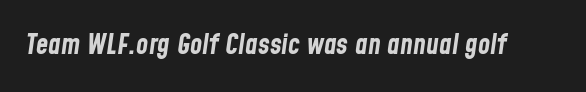
The image shows 28 px bold, condensed type, italic (leaning right); set normal letter spacing, not underlined; low stroke contrast and a medium x-height.
